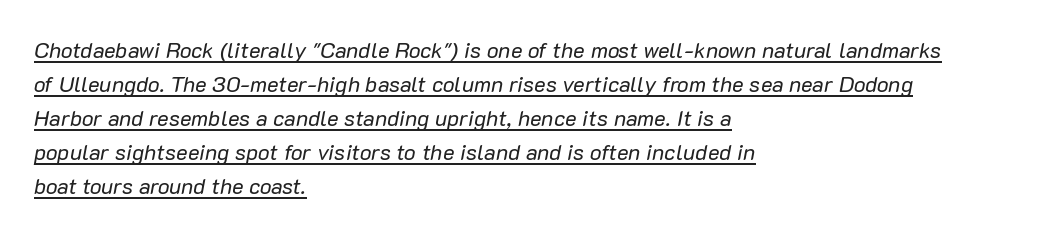
{"italic": "yes", "lean": "right", "slant_degrees": 10, "bold": "no", "underline": "yes", "align": "left", "line_spacing": "normal", "line_spacing_ratio": 1.55, "letter_spacing": "normal", "letter_spacing_em": 0.0, "glyph_px": 22}
